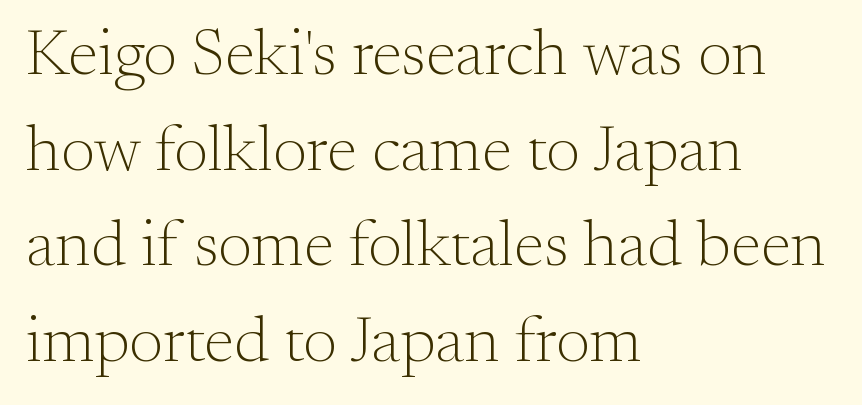
The text was rendered using a seriffed face with decorative stroke endings. The block of text has a typical density, with ordinary space between rows. Is the stroke heavy? The answer is a plain regular-or-lighter. Ordinary non-slanted type is in use.
